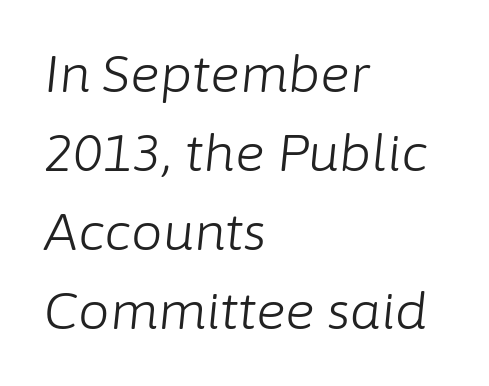
The letterforms sit at book weight or below. An italicized treatment has been applied to the whole sample. Each new line begins a customary step beneath the previous one. The specimen omits any rule beneath the text block's lines.
